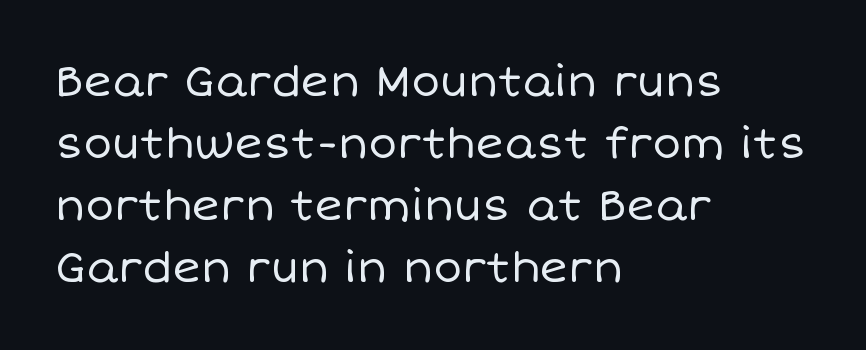
Unbolded letterforms with no extra heft. Caption: standard tracking, unaltered. The letters advance in unequal steps, a hallmark of proportional type. Line spacing here is normal. Quick note: underline off.
